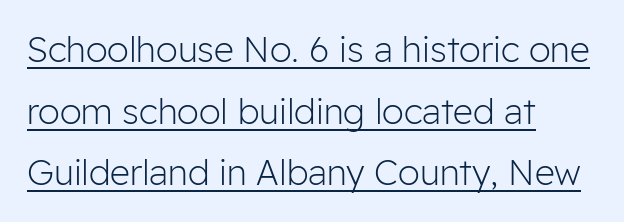
The rendering uses natural spacing where letterforms have individual widths. These lines are composed in type without serifs. The horizontal fit of the characters is conventional and even. Heft: none added — not bold. The lettering holds an erect, upright posture throughout. In designer terms, the underline attribute is active on this setting.
